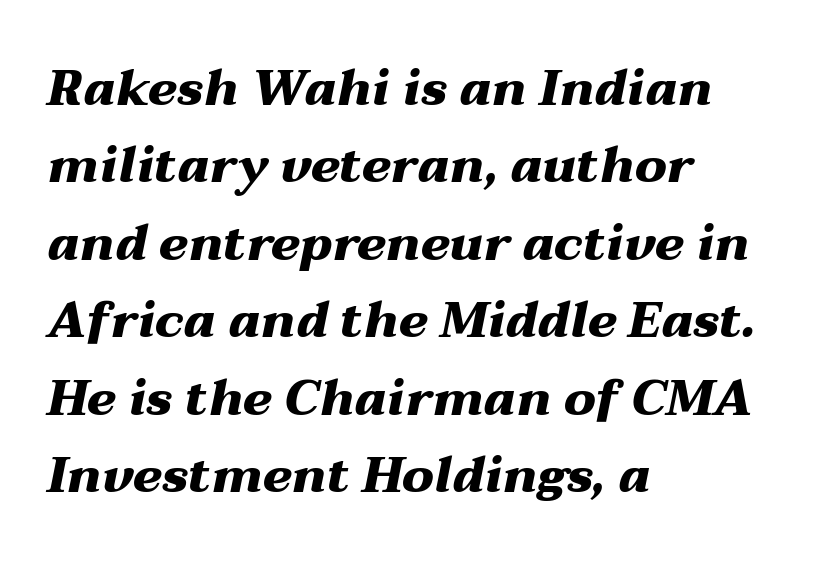
The horizontal fit of the characters is conventional and even. Quick note: underline off. Typeset ragged right — the left edge is the straight one. Looks like regular typesetting: each glyph gets only the width it needs.
